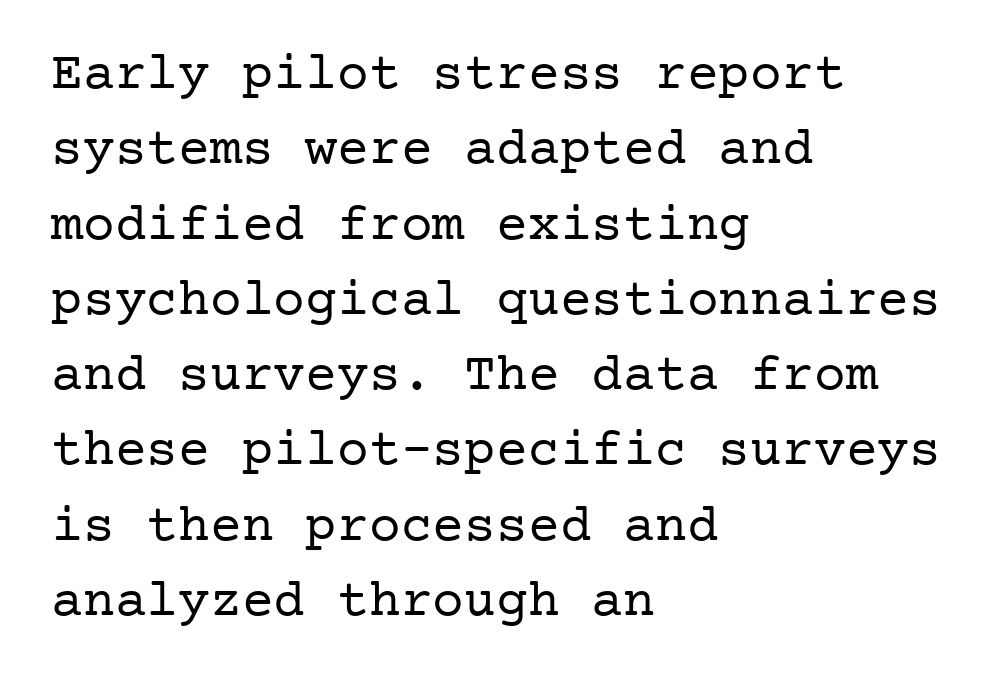
{"serif": "yes", "italic": "no", "bold": "no", "weight": "regular", "width": "normal", "stroke_contrast": "low", "x_height": "medium", "underline": "no", "align": "left", "line_spacing": "normal", "line_spacing_ratio": 1.42, "letter_spacing": "normal", "letter_spacing_em": 0.0, "glyph_px": 53}
